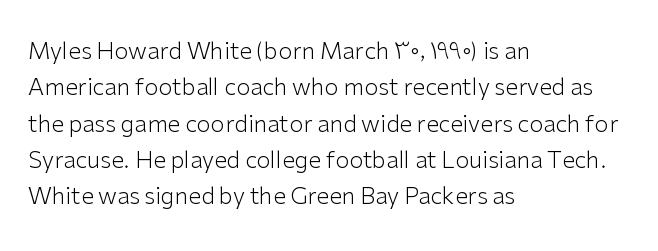
The image shows 23 px text type, upright; set left-aligned, normal line spacing (1.58x), normal letter spacing, not underlined.
